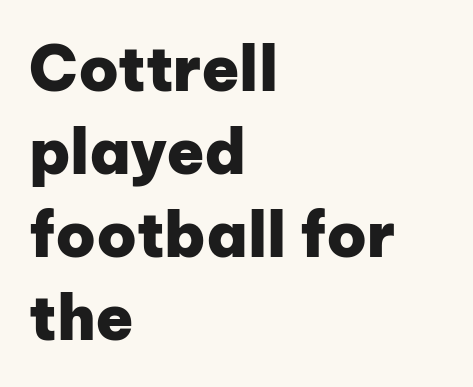
Proportional: the letters do not fall into vertical columns. How would I describe the line gaps? Plain and ordinary. No feet cap the strokes, marking this as sans-serif type. Heavy, bold letterforms. Check the space under the baseline: it is left empty. The horizontal fit of the characters is conventional and even.
